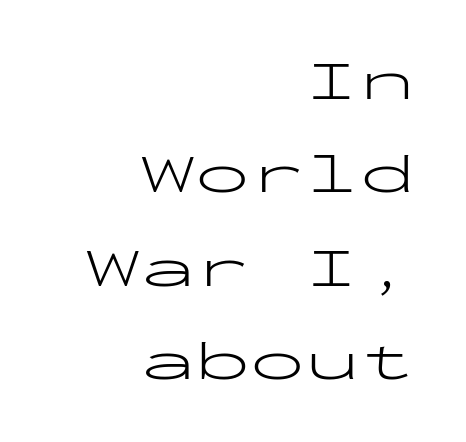
Q: Is the text bold? A: No.
Q: Is the text italic (slanted)? A: No, it is upright.
Q: Is the typeface a serif or a sans-serif typeface? A: Sans-serif.
Q: Is the text underlined? A: No.
Q: How is the paragraph aligned? A: Right-aligned.
Q: Is the spacing between letters normal or unusually wide? A: Normal.
Q: Is the spacing between lines tight, normal or loose? A: Normal.
Q: Width (condensed, normal, or wide)? A: Wide.
Q: Stroke contrast? A: Low.
Q: x-height? A: Medium.
Q: Monospaced? A: Yes.
